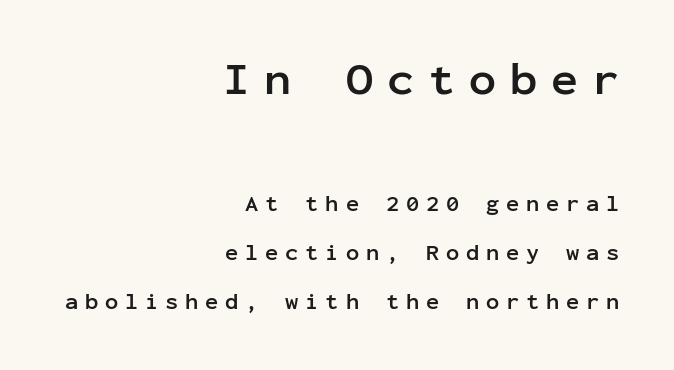
Q: Is the text bold? A: Yes.
Q: Is the text italic (slanted)? A: No, it is upright.
Q: Is the typeface a serif or a sans-serif typeface? A: Sans-serif.
Q: Is the text underlined? A: No.
Q: How is the paragraph aligned? A: Right-aligned.
Q: Is the spacing between letters normal or unusually wide? A: Unusually wide.
Q: Is the spacing between lines tight, normal or loose? A: Loose.
Q: Which block of text is set in a larger size, the first (top) or the second (bottom)? A: The first (top) one.
Q: Width (condensed, normal, or wide)? A: Normal.
Q: Stroke contrast? A: Low.
Q: x-height? A: Medium.
Q: Monospaced? A: Yes.
